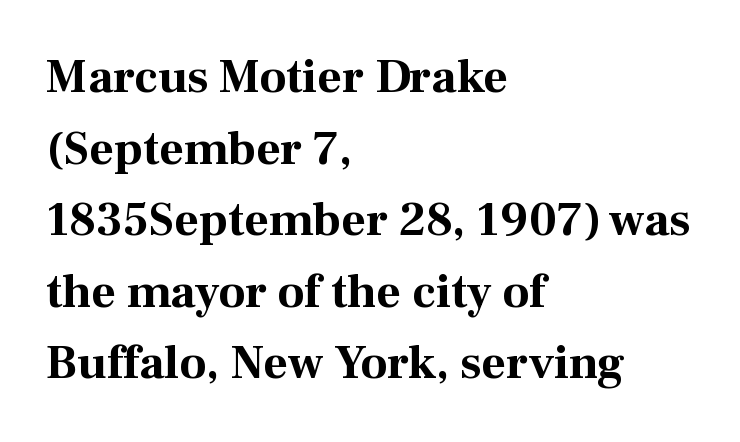
Q: Is the text bold? A: Yes.
Q: Is the text italic (slanted)? A: No, it is upright.
Q: Is the typeface a serif or a sans-serif typeface? A: Serif.
Q: Is the text underlined? A: No.
Q: How is the paragraph aligned? A: Left-aligned.
Q: Is the spacing between letters normal or unusually wide? A: Normal.
Q: Is the spacing between lines tight, normal or loose? A: Normal.
Q: Width (condensed, normal, or wide)? A: Normal.
Q: Stroke contrast? A: Medium.
Q: x-height? A: Medium.
Q: Monospaced? A: No.
